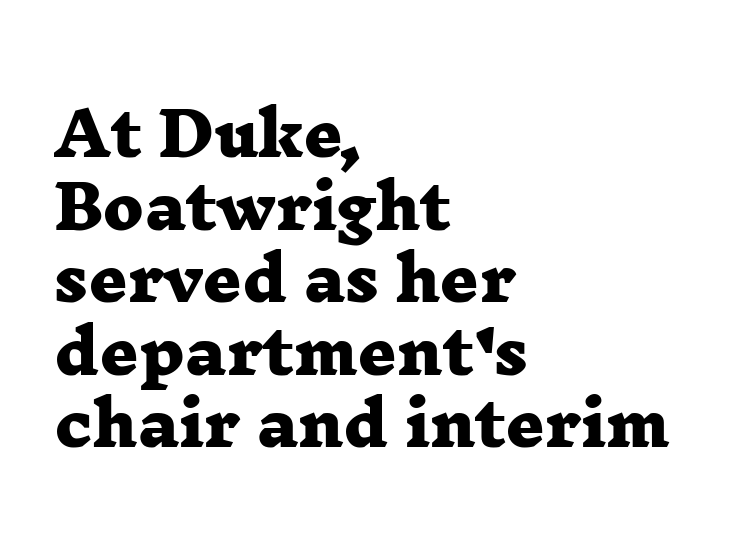
The image shows 60 px heavy, wide serif type; set left-aligned, line spacing 1.21x, normal letter spacing, not underlined; low stroke contrast and a medium x-height.
